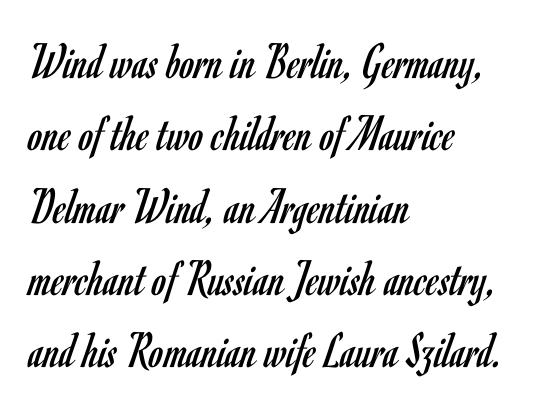
Q: Is the text bold? A: No.
Q: Is the text italic (slanted)? A: Yes.
Q: Is the typeface a serif or a sans-serif typeface? A: Sans-serif.
Q: Is the text underlined? A: No.
Q: How is the paragraph aligned? A: Left-aligned.
Q: Is the spacing between letters normal or unusually wide? A: Normal.
Q: Is the spacing between lines tight, normal or loose? A: Normal.
Q: Width (condensed, normal, or wide)? A: Condensed.
Q: Stroke contrast? A: Low.
Q: x-height? A: Small.
Q: Monospaced? A: No.
